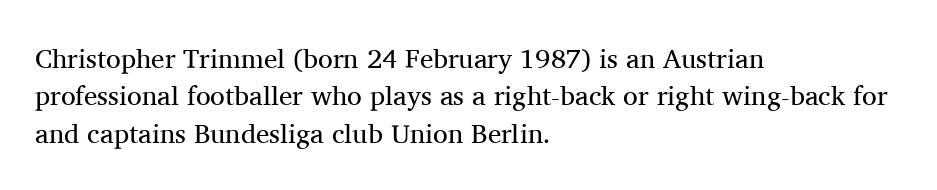
The image shows 27 px text type, upright; set left-aligned, normal line spacing (1.38x), normal letter spacing, not underlined.
